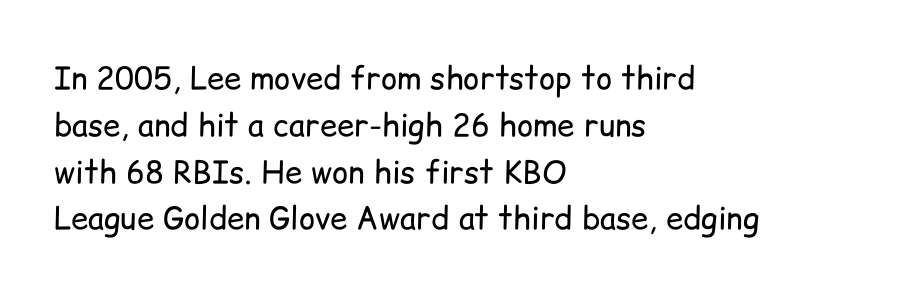
The face looks like a standard text weight, possibly lighter. The text block is weighted toward the left margin, trailing off unevenly rightward. Quick note: interline space is typical. The letters advance in unequal steps, a hallmark of proportional type.
